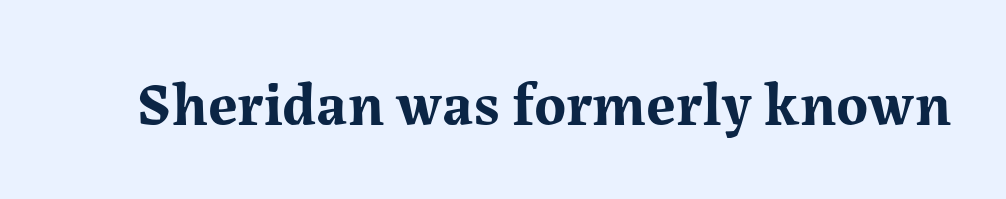
{"serif": "yes", "italic": "no", "bold": "yes", "weight": "bold", "width": "normal", "stroke_contrast": "medium", "x_height": "medium", "monospaced": "no", "underline": "no", "letter_spacing": "normal", "letter_spacing_em": 0.0, "glyph_px": 61}
